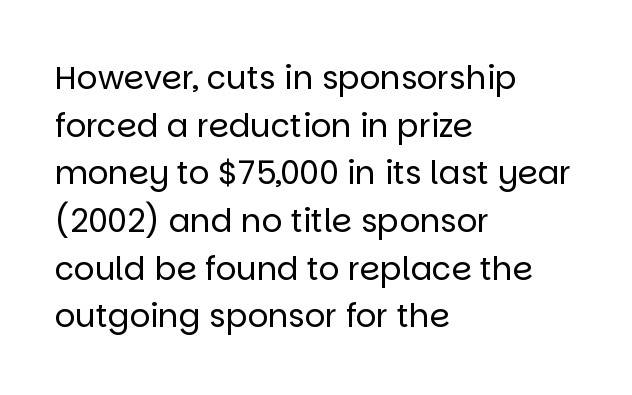
A typesetter would call this proportional, since set widths differ per character. Alignment: flush left. The font is comparable to plain body text, perhaps lighter. The gap between lines stays unmarked. Vertical spacing — default. Do the letters lean? They stand straight.
